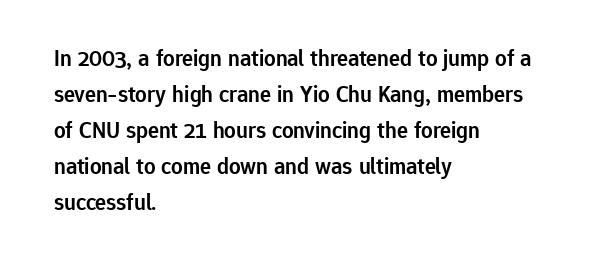
Q: Is the text bold? A: Semi-bold.
Q: Is the text italic (slanted)? A: No, it is upright.
Q: Is the text underlined? A: No.
Q: How is the paragraph aligned? A: Left-aligned.
Q: Is the spacing between letters normal or unusually wide? A: Normal.
Q: Is the spacing between lines tight, normal or loose? A: Normal.
